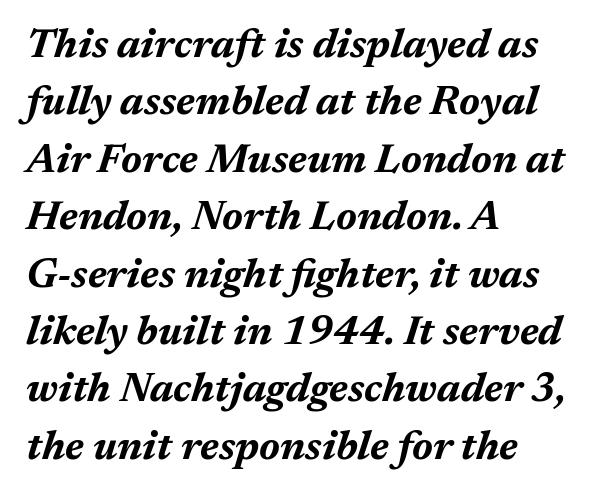
Look at the stroke-to-counter ratio: heavy, a bold. Each letter keeps its own natural width here, so spacing adapts to shape. The ragged edge is on the right, which tells us the setting is flush left. Tracking here is standard; glyphs follow each other at the usual distance. The block of text has a typical density, with ordinary space between rows.
